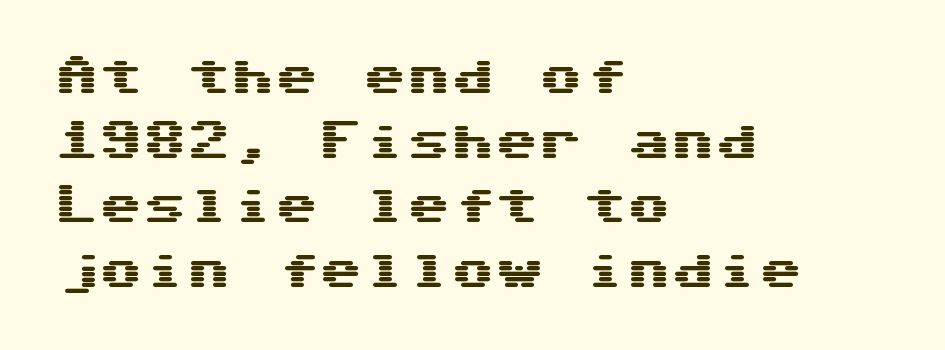
{"serif": "no", "italic": "no", "width": "wide", "stroke_contrast": "medium", "x_height": "medium", "underline": "no", "align": "left", "line_spacing": "normal", "line_spacing_ratio": 1.47, "letter_spacing": "normal", "letter_spacing_em": 0.0, "glyph_px": 44}
